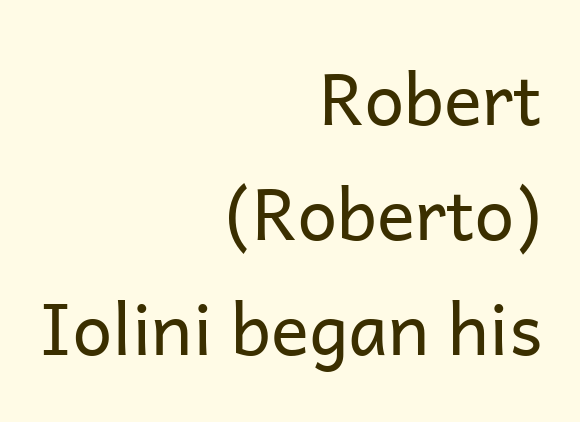
Q: Is the text bold? A: No.
Q: Is the text italic (slanted)? A: No, it is upright.
Q: Is the typeface a serif or a sans-serif typeface? A: Sans-serif.
Q: Is the text underlined? A: No.
Q: How is the paragraph aligned? A: Right-aligned.
Q: Is the spacing between letters normal or unusually wide? A: Normal.
Q: Is the spacing between lines tight, normal or loose? A: Normal.
Q: Width (condensed, normal, or wide)? A: Normal.
Q: Stroke contrast? A: Low.
Q: x-height? A: Medium.
Q: Monospaced? A: No.
